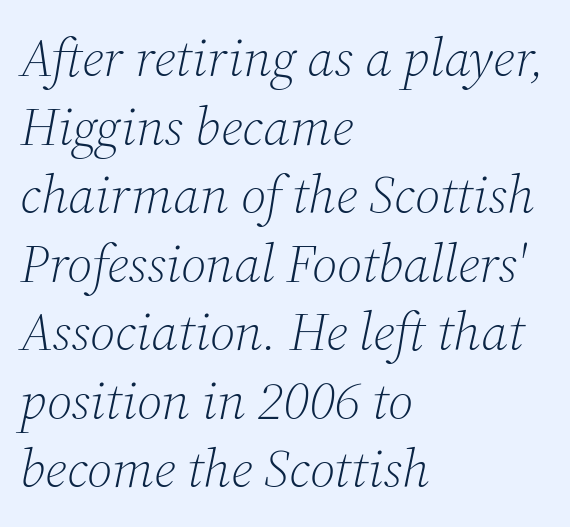
Q: Is the text bold? A: No.
Q: Is the text italic (slanted)? A: Yes, it leans right by about 12 degrees.
Q: Is the typeface a serif or a sans-serif typeface? A: Serif.
Q: Is the text underlined? A: No.
Q: How is the paragraph aligned? A: Left-aligned.
Q: Is the spacing between letters normal or unusually wide? A: Normal.
Q: Is the spacing between lines tight, normal or loose? A: Normal.
Q: Width (condensed, normal, or wide)? A: Normal.
Q: Stroke contrast? A: Medium.
Q: x-height? A: Medium.
Q: Monospaced? A: No.
